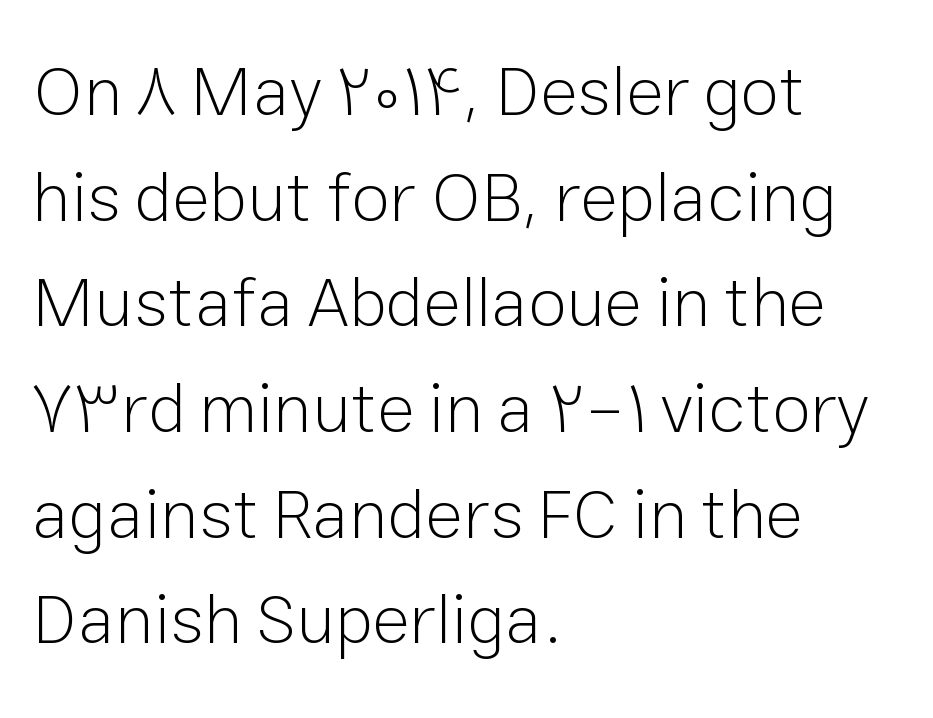
The leading is moderate, giving the passage an even texture. Varying glyph widths throughout — classic text-font behaviour. Decoration check: the copy has no underline. When letters stand straight like this, we call the style roman or upright. Weight: in the light-to-regular range. The letters sit at their default tracking, neither squeezed nor spread.
